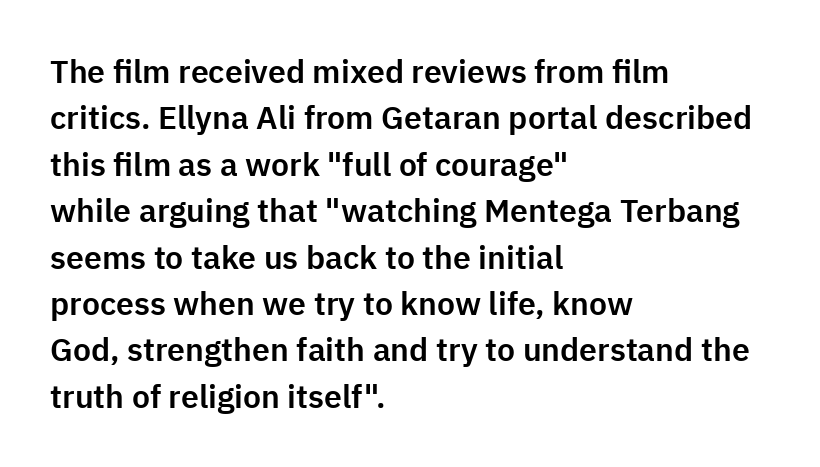
These lines keep a tight, regular rhythm from letter to letter. Rows of type keep a routine distance in the vertical direction. This sample has the flowing, uneven cadence of proportional lettering. The typography opts for an upright posture over an oblique one.
